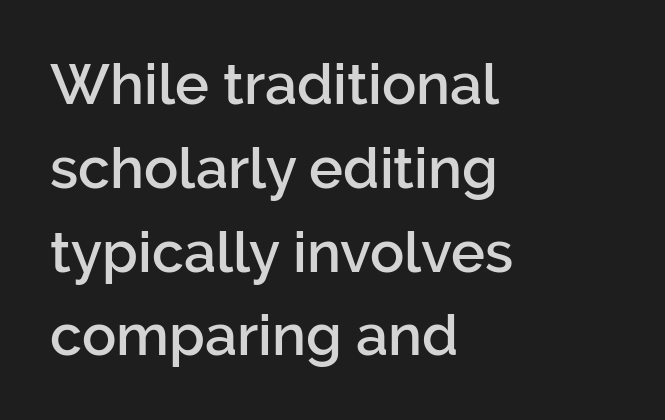
The image shows 57 px semibold sans-serif type, upright; set left-aligned, normal line spacing (1.47x), normal letter spacing, not underlined; low stroke contrast and a medium x-height.
